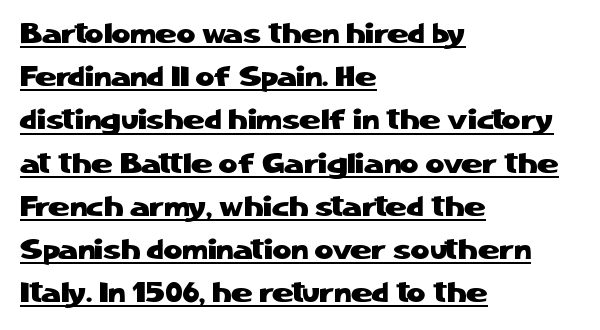
The image shows 29 px sans-serif type, upright; set left-aligned, normal line spacing (1.49x), normal letter spacing, underlined; low stroke contrast and a medium x-height.
